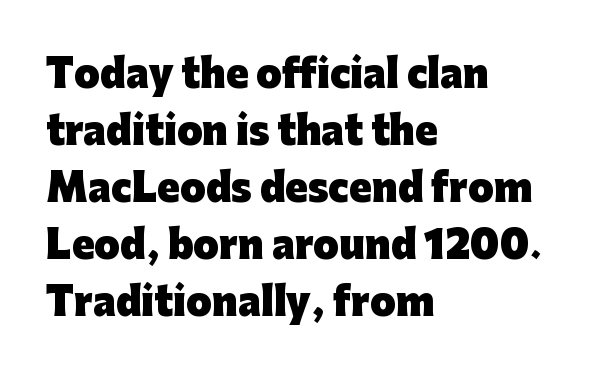
Q: Is the text bold? A: Yes.
Q: Is the text italic (slanted)? A: No, it is upright.
Q: Is the typeface a serif or a sans-serif typeface? A: Sans-serif.
Q: Is the text underlined? A: No.
Q: How is the paragraph aligned? A: Left-aligned.
Q: Is the spacing between letters normal or unusually wide? A: Normal.
Q: Is the spacing between lines tight, normal or loose? A: Normal.
Q: Width (condensed, normal, or wide)? A: Normal.
Q: Stroke contrast? A: Low.
Q: x-height? A: Medium.
Q: Monospaced? A: No.
